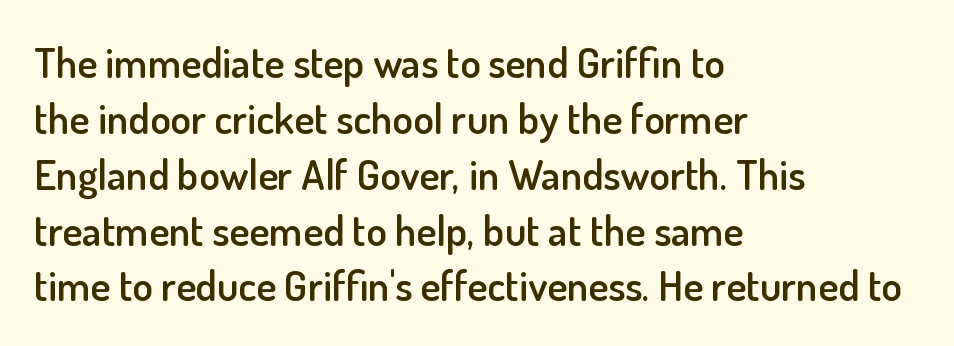
Q: Is the text bold? A: Semi-bold.
Q: Is the text italic (slanted)? A: No, it is upright.
Q: Is the typeface a serif or a sans-serif typeface? A: Sans-serif.
Q: Is the text underlined? A: No.
Q: How is the paragraph aligned? A: Left-aligned.
Q: Is the spacing between letters normal or unusually wide? A: Normal.
Q: Is the spacing between lines tight, normal or loose? A: Normal.
Q: Width (condensed, normal, or wide)? A: Normal.
Q: Stroke contrast? A: Low.
Q: x-height? A: Small.
Q: Monospaced? A: No.
